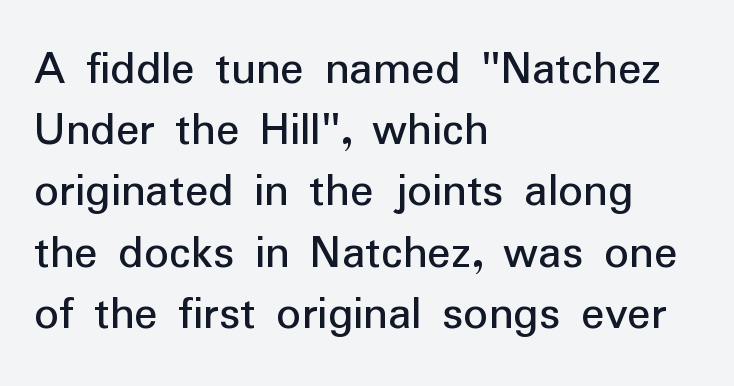
{"serif": "no", "italic": "no", "width": "normal", "stroke_contrast": "low", "x_height": "medium", "monospaced": "no", "underline": "no", "align": "left", "line_spacing": "normal", "line_spacing_ratio": 1.25, "letter_spacing": "normal", "letter_spacing_em": 0.0, "glyph_px": 49}
